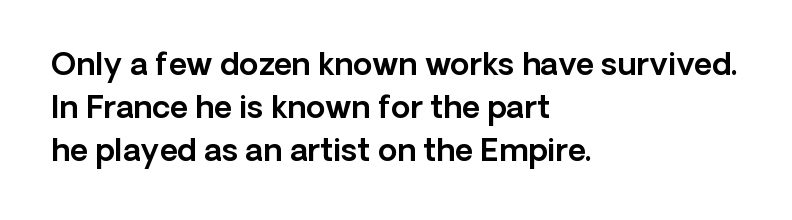
The image shows 31 px sans-serif type, upright; set left-aligned, normal line spacing (1.38x), normal letter spacing, not underlined; a medium x-height.
